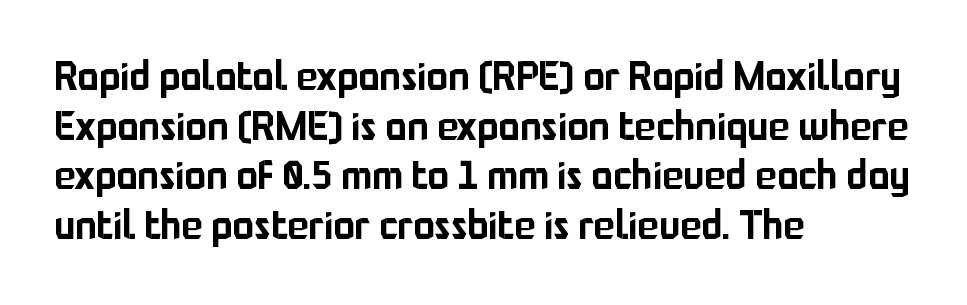
The passage shown is typed in a proportional face where columns would drift. Any mark beneath the type? The region is blank. The lines in this sample share a left origin and differ only in where they stop. Look at the bottom of the vertical strokes: they stop flat, with no serifs. Ascenders rise straight up at ninety degrees.
